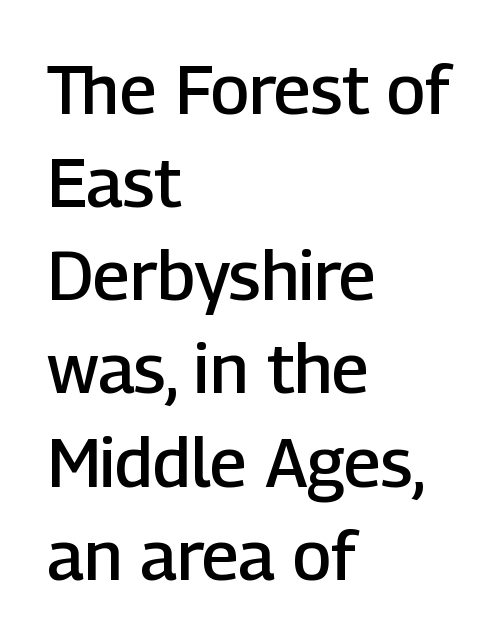
Nobody touched the tracking dial on this one. A sans-serif font was chosen for this passage. Each new line begins a customary step beneath the previous one. The typography opts for an upright posture over an oblique one. You could not count columns in this text — the font is proportionally spaced.
